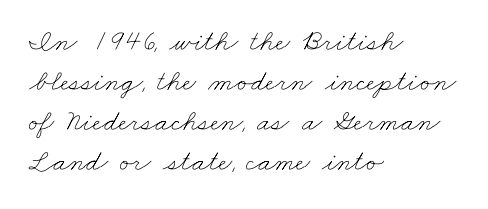
The image shows 30 px thin, wide type; set left-aligned, normal line spacing (1.33x), normal letter spacing, not underlined; low stroke contrast and a small x-height.
